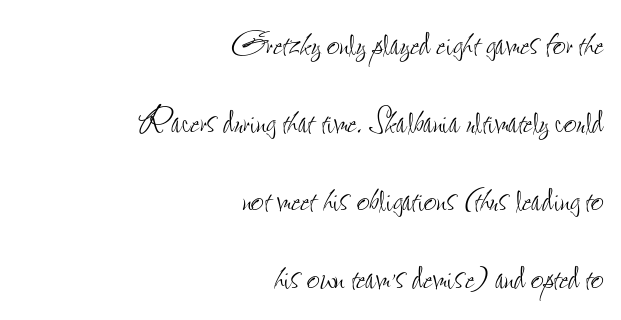
{"bold": "no", "weight": "thin", "width": "condensed", "stroke_contrast": "low", "x_height": "small", "monospaced": "no", "underline": "no", "align": "right", "line_spacing_ratio": 1.73, "letter_spacing": "normal", "letter_spacing_em": 0.0, "glyph_px": 45}
